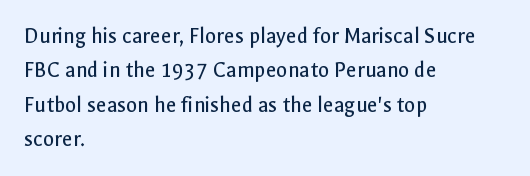
{"italic": "no", "bold": "no", "underline": "no", "align": "left", "line_spacing": "normal", "line_spacing_ratio": 1.49, "letter_spacing": "normal", "letter_spacing_em": 0.0, "glyph_px": 23}
